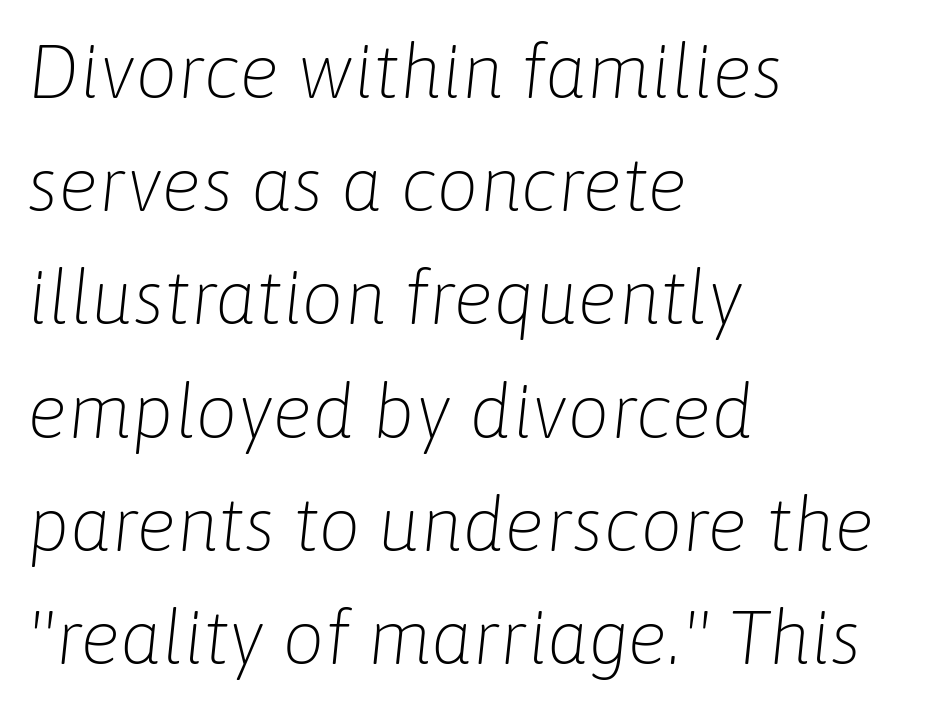
Each row of text sits above clean, open space. Honestly, the letter spacing is just normal — you wouldn't notice it. Think of a printed novel: that variable character pitch is what you see here. In terms of leading, this rendering sits right in the middle. Emphasis-style slanted type is in use.
